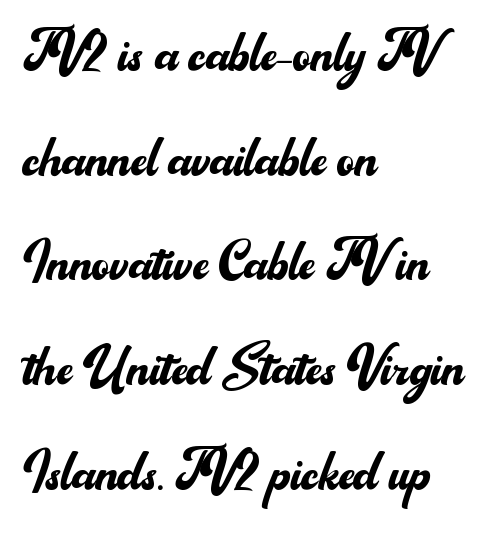
Q: Is the text bold? A: No.
Q: Is the text italic (slanted)? A: Yes.
Q: Is the typeface a serif or a sans-serif typeface? A: Sans-serif.
Q: Is the text underlined? A: No.
Q: How is the paragraph aligned? A: Left-aligned.
Q: Is the spacing between letters normal or unusually wide? A: Normal.
Q: Is the spacing between lines tight, normal or loose? A: Normal.
Q: Width (condensed, normal, or wide)? A: Normal.
Q: Stroke contrast? A: Medium.
Q: x-height? A: Small.
Q: Monospaced? A: No.
